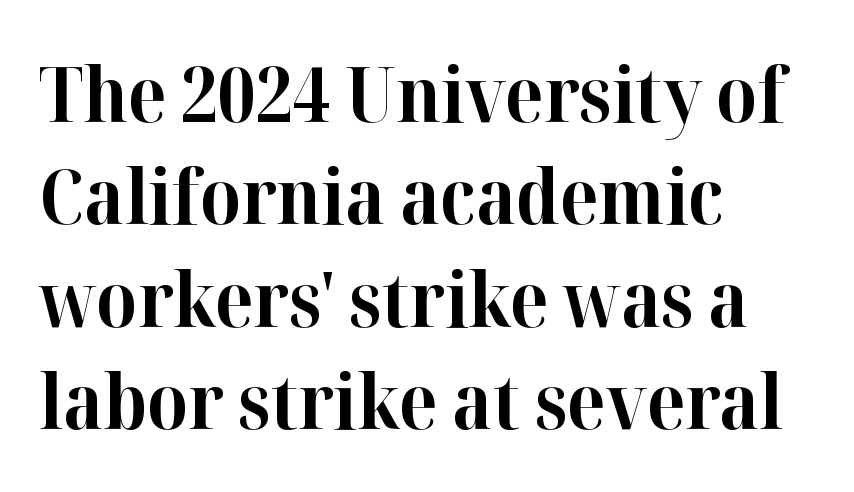
These lines stack with their left ends in a neat column. Letter spacing: default. Quick note: not italic, upright. A full-strength bold gives these letters their thick strokes.
